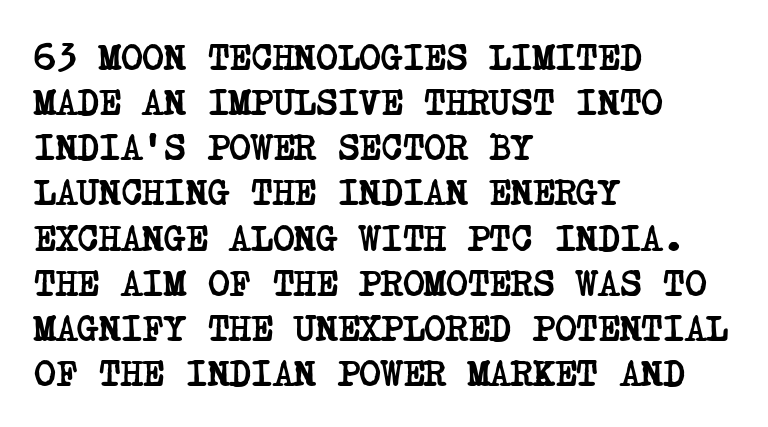
The image shows 37 px semibold, condensed serif type; set left-aligned, line spacing 1.22x, normal letter spacing, not underlined; low stroke contrast and a large x-height.
